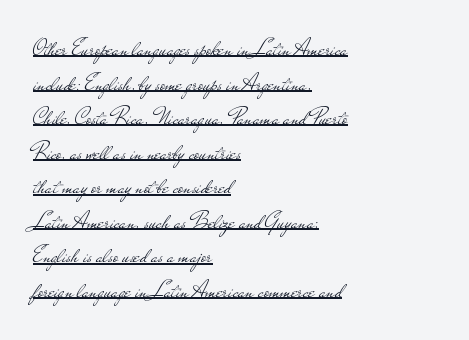
{"bold": "no", "underline": "yes", "align": "left", "line_spacing": "normal", "line_spacing_ratio": 1.44, "letter_spacing": "normal", "letter_spacing_em": 0.0, "glyph_px": 24}
